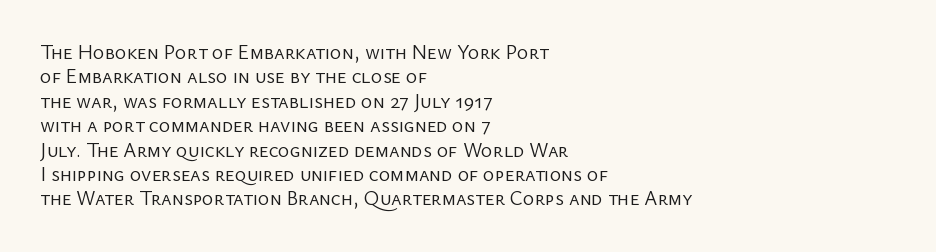
These lines keep a tight, regular rhythm from letter to letter. In CSS terms this would be text-align: left. Weight: in the light-to-regular range. This is roman type, the default non-slanted kind. Decoration check: the copy has no underline.
